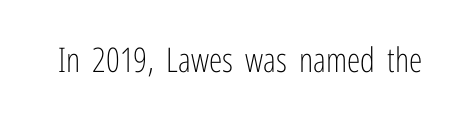
Q: Is the text bold? A: No.
Q: Is the text italic (slanted)? A: No, it is upright.
Q: Is the typeface a serif or a sans-serif typeface? A: Sans-serif.
Q: Is the text underlined? A: No.
Q: Is the spacing between letters normal or unusually wide? A: Normal.
Q: Width (condensed, normal, or wide)? A: Condensed.
Q: Stroke contrast? A: Low.
Q: x-height? A: Medium.
Q: Monospaced? A: No.
